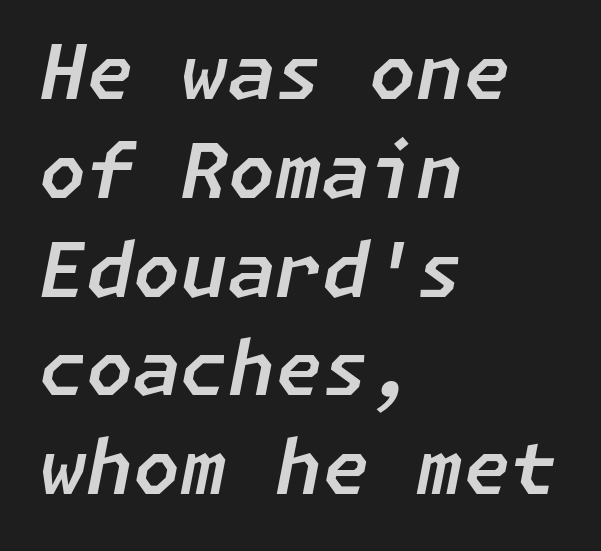
{"italic": "yes", "lean": "right", "slant_degrees": 11, "width": "normal", "stroke_contrast": "low", "x_height": "medium", "underline": "no", "align": "left", "line_spacing": "normal", "line_spacing_ratio": 1.3, "letter_spacing": "normal", "letter_spacing_em": 0.0, "glyph_px": 76}
